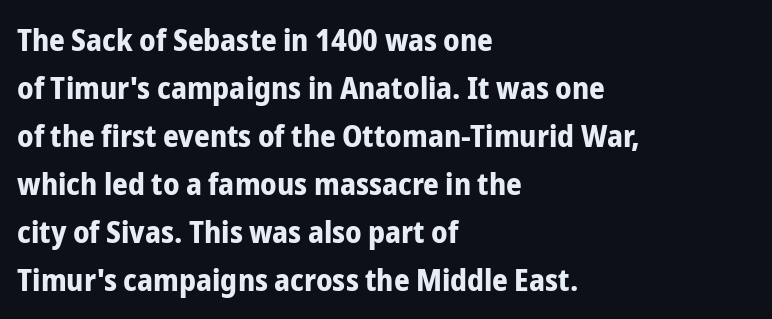
{"serif": "no", "italic": "no", "bold": "yes", "weight": "bold", "width": "condensed", "stroke_contrast": "low", "x_height": "medium", "monospaced": "no", "underline": "no", "align": "left", "line_spacing": "normal", "line_spacing_ratio": 1.55, "letter_spacing": "normal", "letter_spacing_em": 0.0, "glyph_px": 31}
